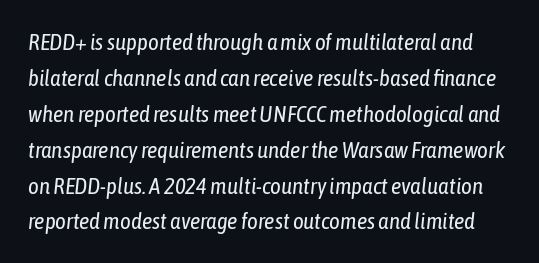
Does the lettering tilt? It does — this is italic. One glance says typical: line gaps are just what's usual. Tracking here is standard; glyphs follow each other at the usual distance. Plain, unruled lines of type.
